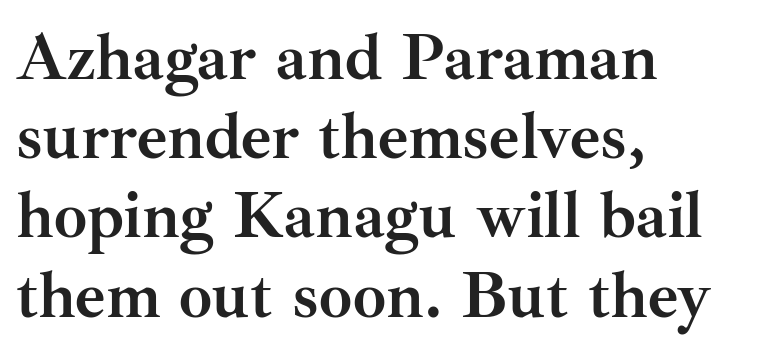
{"serif": "yes", "italic": "no", "bold": "yes", "weight": "semibold", "width": "normal", "stroke_contrast": "medium", "x_height": "small", "monospaced": "no", "underline": "no", "align": "left", "line_spacing_ratio": 1.2, "letter_spacing": "normal", "letter_spacing_em": 0.0, "glyph_px": 66}
